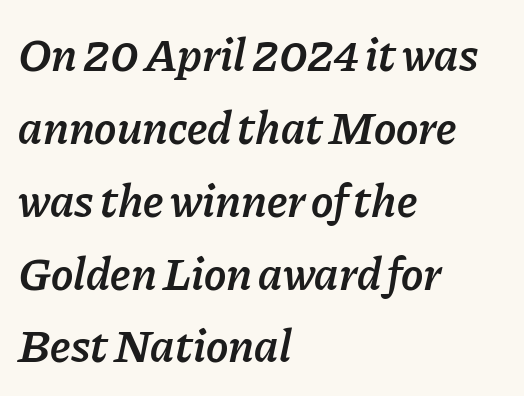
The image shows 47 px semibold type, italic (leaning right); set left-aligned, normal line spacing (1.55x), normal letter spacing, not underlined; low stroke contrast and a medium x-height.
